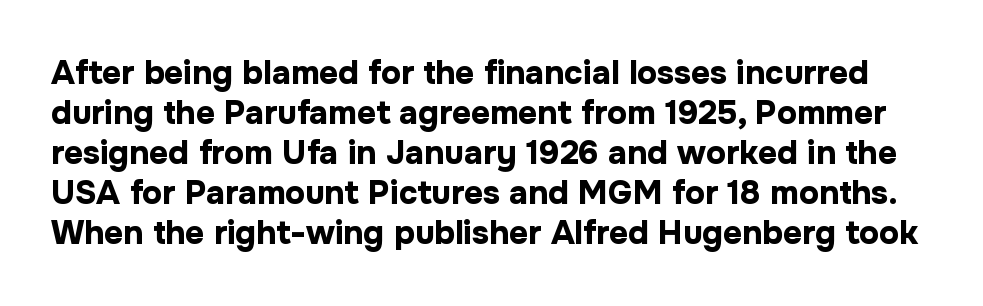
{"serif": "no", "italic": "no", "bold": "yes", "weight": "bold", "width": "normal", "stroke_contrast": "low", "x_height": "medium", "monospaced": "no", "underline": "no", "line_spacing_ratio": 1.21, "letter_spacing": "normal", "letter_spacing_em": 0.0, "glyph_px": 33}
